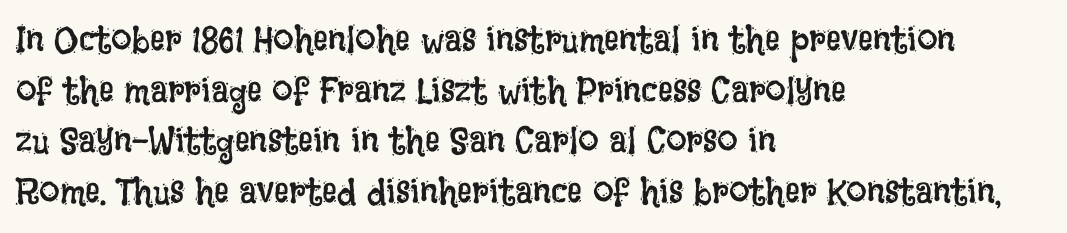
Q: Is the text bold? A: No.
Q: Is the text italic (slanted)? A: No, it is upright.
Q: Is the text underlined? A: No.
Q: How is the paragraph aligned? A: Left-aligned.
Q: Is the spacing between letters normal or unusually wide? A: Normal.
Q: Is the spacing between lines tight, normal or loose? A: Normal.
Q: Width (condensed, normal, or wide)? A: Condensed.
Q: Stroke contrast? A: Low.
Q: x-height? A: Large.
Q: Monospaced? A: No.
